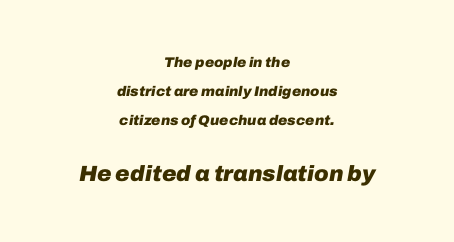
Q: Is the text bold? A: Yes.
Q: Is the text italic (slanted)? A: Yes, it leans right by about 10 degrees.
Q: Is the text underlined? A: No.
Q: How is the paragraph aligned? A: Centered.
Q: Is the spacing between letters normal or unusually wide? A: Normal.
Q: Is the spacing between lines tight, normal or loose? A: Loose.
Q: Which block of text is set in a larger size, the first (top) or the second (bottom)? A: The second (bottom) one.
